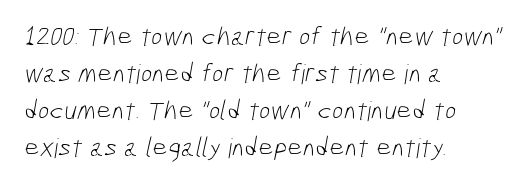
The passage shown is not underscored anywhere. The typesetter chose a ragged-right arrangement here. Letters have the restrained weight of plain body copy at most. Default kerning and tracking; the words read as compact shapes.
